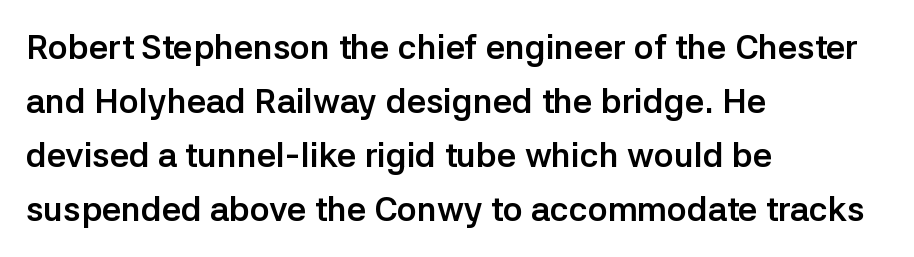
Q: Is the text bold? A: Yes.
Q: Is the text italic (slanted)? A: No, it is upright.
Q: Is the typeface a serif or a sans-serif typeface? A: Sans-serif.
Q: Is the text underlined? A: No.
Q: How is the paragraph aligned? A: Left-aligned.
Q: Is the spacing between letters normal or unusually wide? A: Normal.
Q: Is the spacing between lines tight, normal or loose? A: Normal.
Q: Width (condensed, normal, or wide)? A: Normal.
Q: Stroke contrast? A: Low.
Q: x-height? A: Medium.
Q: Monospaced? A: No.
